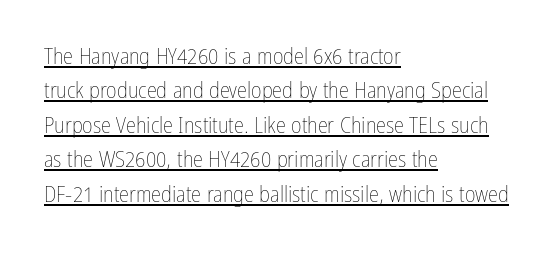
The image shows 23 px text type, upright; set left-aligned, normal line spacing (1.5x), normal letter spacing, underlined.
